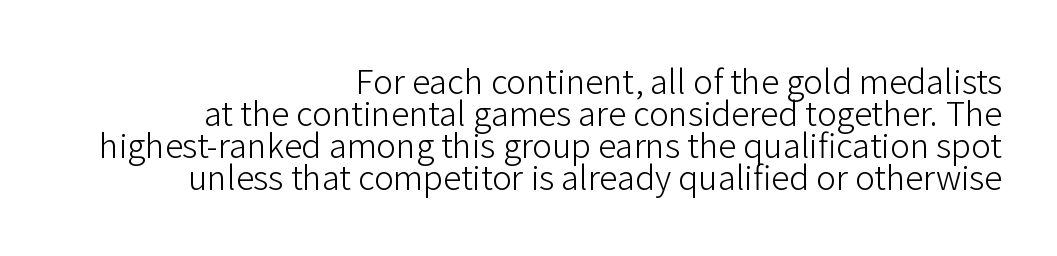
The image shows 33 px light sans-serif type, upright; set right-aligned, tight line spacing (0.97x), normal letter spacing, not underlined; low stroke contrast and a medium x-height.
